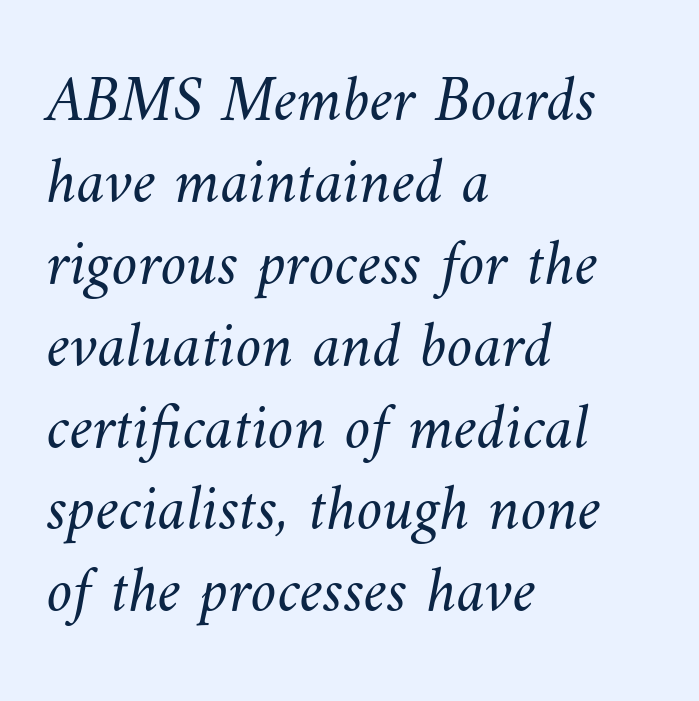
In CSS terms this would be text-align: left. These lines are rendered in a variable-pitch font. The glyphs are unaccompanied by any horizontal stroke below them. The lines sit at an ordinary, default distance from one another. No heavy texture on the line: the type isn't bold. Nobody touched the tracking dial on this one.
